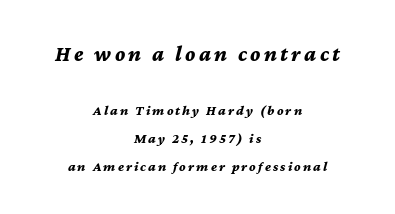
The image shows 22 px bold type, italic (leaning right); set centered, loose line spacing (2.0x), not underlined; the first (top) block is 1.57x larger.
